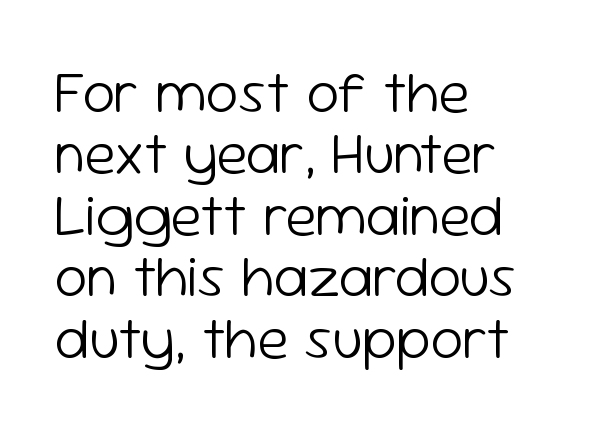
The image shows 58 px light sans-serif type, upright; set left-aligned, tight line spacing (1.06x), normal letter spacing, not underlined; low stroke contrast and a medium x-height.
